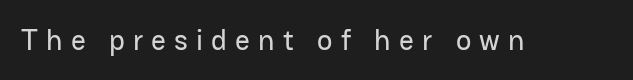
{"serif": "no", "italic": "no", "width": "normal", "stroke_contrast": "low", "x_height": "medium", "monospaced": "no", "underline": "no", "letter_spacing": "wide", "letter_spacing_em": 0.28, "glyph_px": 29}
